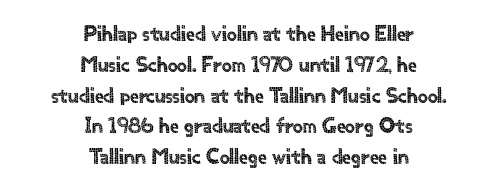
{"italic": "no", "underline": "no", "align": "center", "line_spacing": "normal", "line_spacing_ratio": 1.4, "letter_spacing": "normal", "letter_spacing_em": 0.0, "glyph_px": 22}
